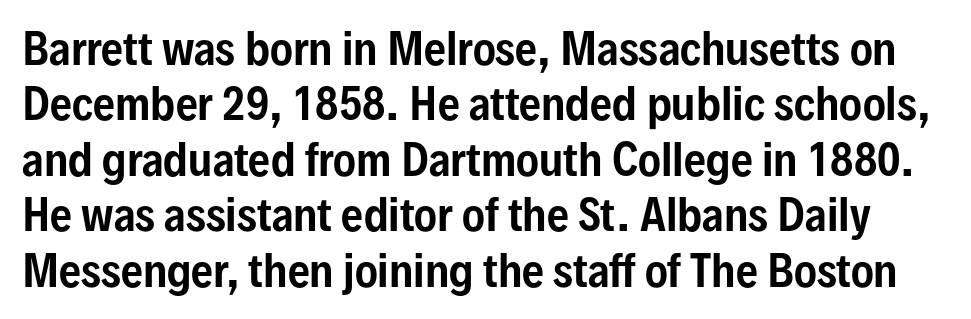
Here the designer chose a conventional face with non-uniform glyph widths. Are there feet on the stems? There aren't — it's a sans. No italicization has been applied; the sample stays upright. The line texture is even and compact thanks to regular tracking. Compared with typical paragraphs, the rows here are spaced about the same.
